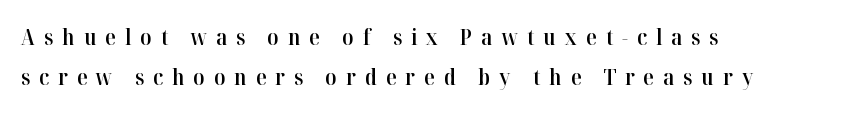
Q: Is the text bold? A: Semi-bold.
Q: Is the text italic (slanted)? A: No, it is upright.
Q: Is the text underlined? A: No.
Q: How is the paragraph aligned? A: Left-aligned.
Q: Is the spacing between letters normal or unusually wide? A: Unusually wide.
